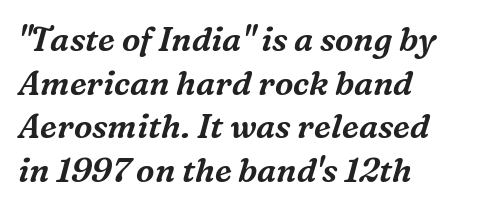
Vertically, the passage feels balanced, rows spaced as you'd expect. These lines are rendered in a variable-pitch font. The rendering applies a slant to the glyphs. One-word summary of the alignment: left. There is no visible air inserted between adjacent glyphs.
